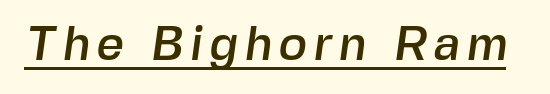
The image shows 48 px sans-serif type; set underlined; a medium x-height.
